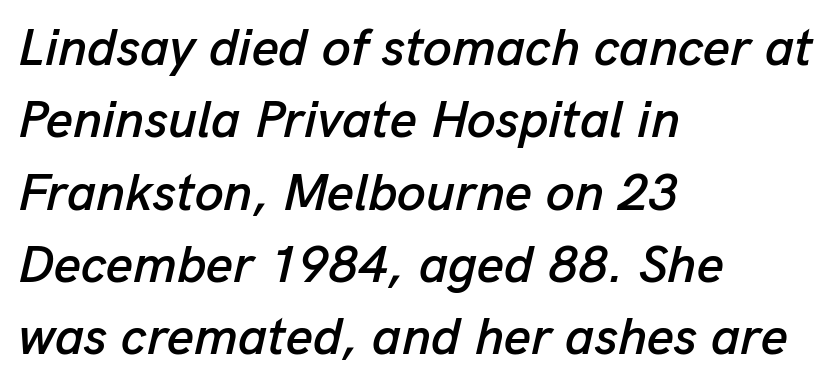
{"italic": "yes", "lean": "right", "slant_degrees": 13, "width": "normal", "stroke_contrast": "low", "x_height": "medium", "monospaced": "no", "underline": "no", "align": "left", "line_spacing": "normal", "line_spacing_ratio": 1.39, "letter_spacing": "normal", "letter_spacing_em": 0.0, "glyph_px": 52}
